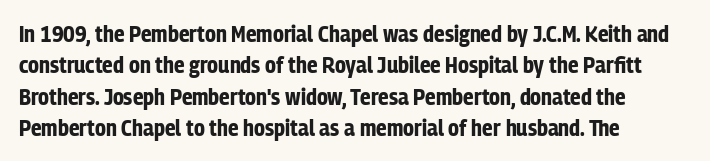
If you drew a line through each stem, it would be perfectly vertical. The face used here has the dense, thick strokes of a bold. All the whitespace from short lines collects on the right. Observe the ordinary spacing: letters are neighbours, not strangers. Rule under the text: the space is simply empty.
